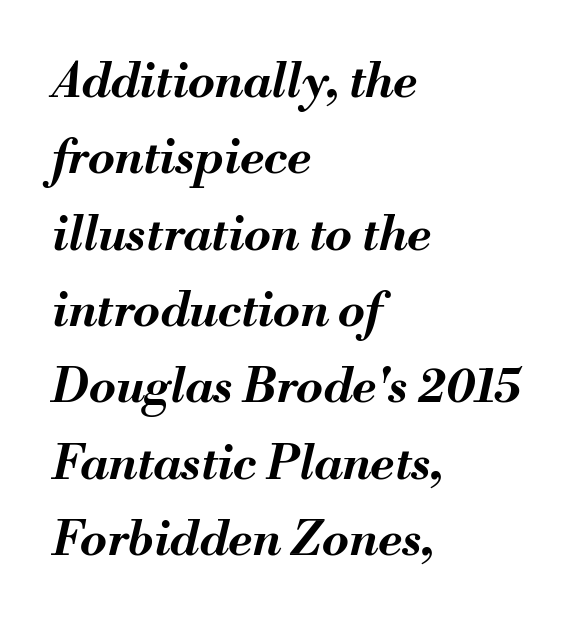
The typesetting leans heavy: a genuine bold. Teacher's note: observe the even left margin — that is flush-left alignment. Is the type slanted? Yes — the strokes lean at a clear angle. The zone under the glyphs is completely vacant.
